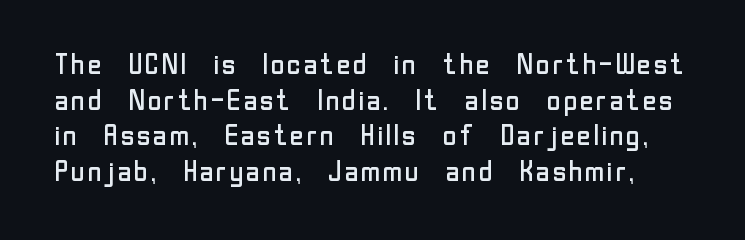
{"serif": "no", "italic": "no", "bold": "no", "weight": "regular", "width": "normal", "stroke_contrast": "low", "x_height": "medium", "monospaced": "no", "underline": "no", "line_spacing": "normal", "line_spacing_ratio": 1.27, "letter_spacing": "normal", "letter_spacing_em": 0.0, "glyph_px": 28}
